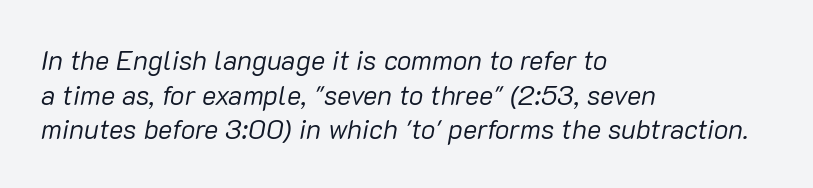
{"italic": "yes", "lean": "right", "slant_degrees": 10, "bold": "no", "underline": "no", "align": "left", "line_spacing": "normal", "line_spacing_ratio": 1.28, "letter_spacing": "normal", "letter_spacing_em": 0.0, "glyph_px": 27}
